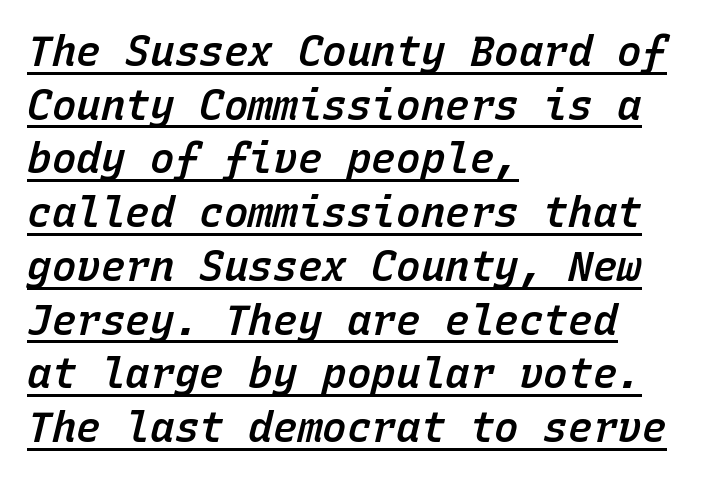
The image shows 41 px semibold type, italic (leaning right), monospaced; set left-aligned, normal line spacing (1.31x), normal letter spacing, underlined; low stroke contrast and a medium x-height.
